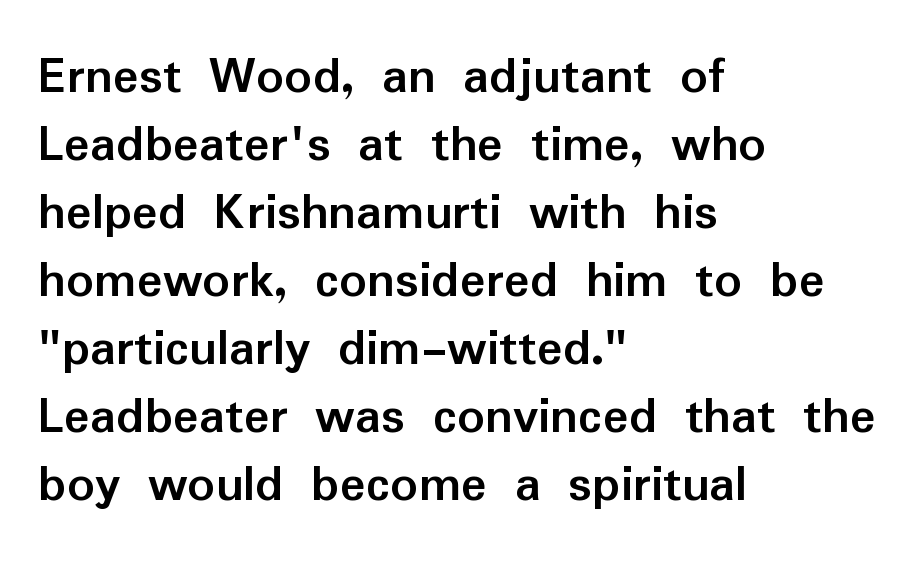
Nope, not italic — everything's standing straight. The passage shown is not underscored anywhere. Reading down the column, the eye jumps a familiar distance to each next line. The paragraph shown leans on its left margin. Does the weight exceed regular? Yes, all the way to bold. The rendering uses natural spacing where letterforms have individual widths.
